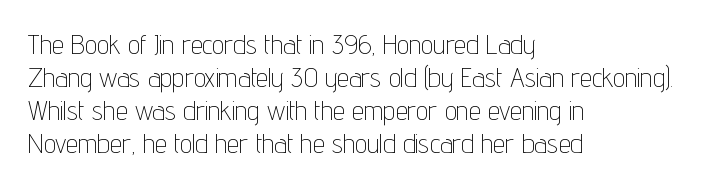
The image shows 27 px text type, upright; set left-aligned, line spacing 1.22x, normal letter spacing, not underlined.
